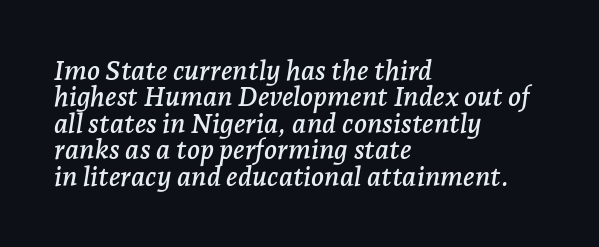
{"italic": "yes", "lean": "right", "slant_degrees": 7, "underline": "no", "align": "left", "line_spacing": "tight", "line_spacing_ratio": 0.98, "letter_spacing": "normal", "letter_spacing_em": 0.0, "glyph_px": 27}
